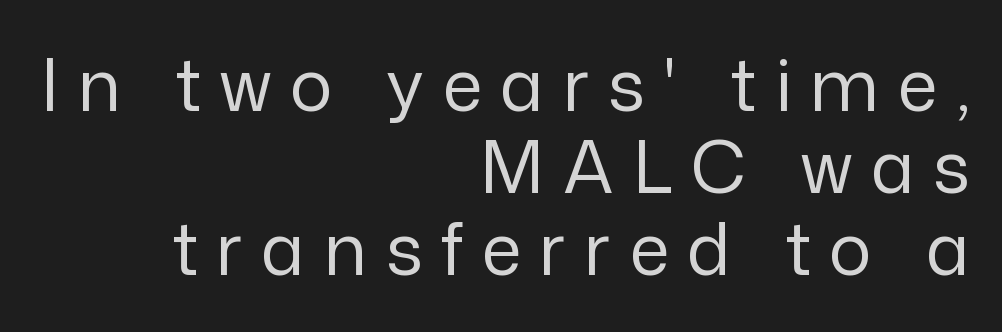
Q: Is the text bold? A: No.
Q: Is the text italic (slanted)? A: No, it is upright.
Q: Is the typeface a serif or a sans-serif typeface? A: Sans-serif.
Q: Is the text underlined? A: No.
Q: How is the paragraph aligned? A: Right-aligned.
Q: Is the spacing between letters normal or unusually wide? A: Unusually wide.
Q: Is the spacing between lines tight, normal or loose? A: Tight.
Q: Width (condensed, normal, or wide)? A: Normal.
Q: Stroke contrast? A: Low.
Q: x-height? A: Medium.
Q: Monospaced? A: No.
